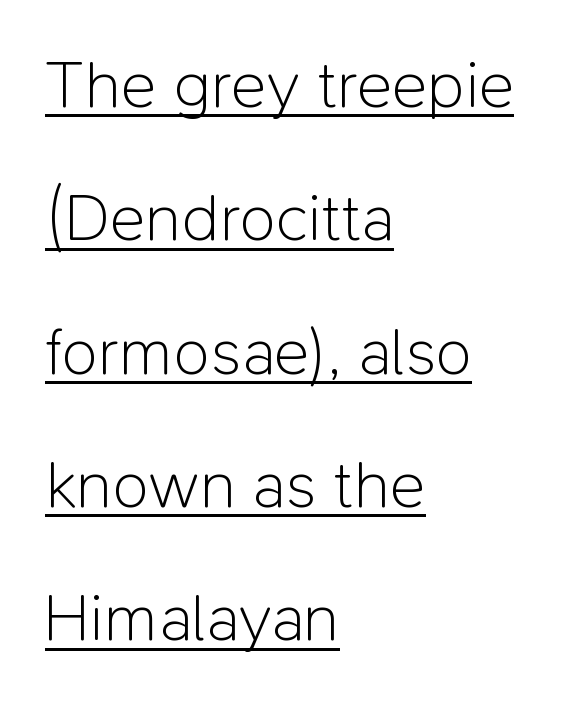
Characters remain perfectly vertical along every line. Note: no serifs on the glyphs. Does a line run under the words? Yes, clearly. In CSS terms this would be text-align: left. The line-height multiplier appears high, well above default.
